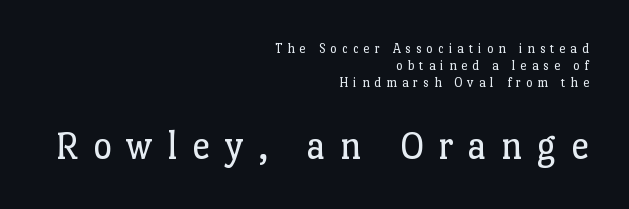
{"serif": "yes", "italic": "no", "bold": "no", "weight": "regular", "width": "normal", "stroke_contrast": "low", "x_height": "medium", "monospaced": "no", "underline": "no", "align": "right", "line_spacing_ratio": 1.2, "letter_spacing": "wide", "letter_spacing_em": 0.35, "larger_block": "second", "size_ratio": 2.93, "glyph_px": 41}
